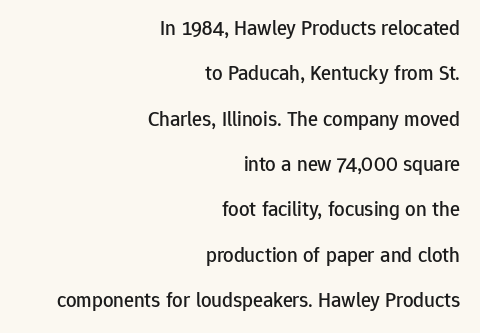
The image shows 21 px text type, upright; set right-aligned, loose line spacing (2.16x), normal letter spacing, not underlined.
